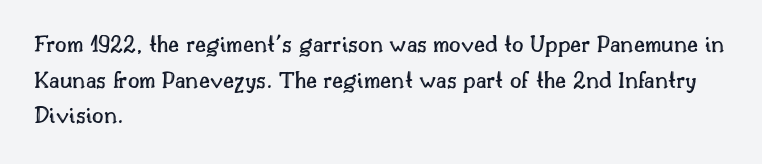
{"italic": "no", "underline": "no", "align": "left", "line_spacing": "normal", "line_spacing_ratio": 1.43, "letter_spacing": "normal", "letter_spacing_em": 0.0, "glyph_px": 25}
